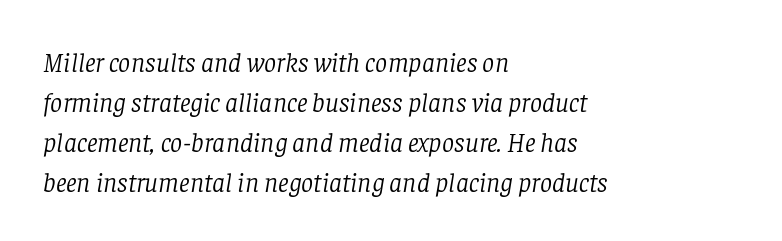
Line starts are locked; line ends wander. A quiet, ordinary-to-light weight characterises the typeface. Observe the lean: these are italic letterforms. The type is set solid horizontally, with unmodified tracking. Students, observe: this is what conventionally led text looks like.
